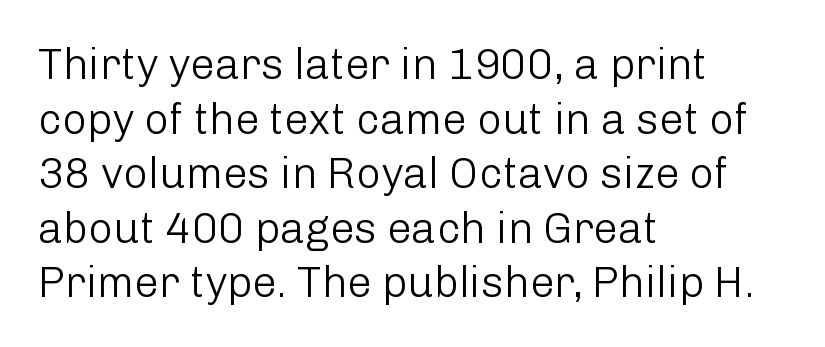
{"serif": "no", "italic": "no", "bold": "no", "weight": "light", "width": "normal", "stroke_contrast": "low", "x_height": "medium", "monospaced": "no", "underline": "no", "align": "left", "line_spacing": "normal", "line_spacing_ratio": 1.27, "letter_spacing": "normal", "letter_spacing_em": 0.0, "glyph_px": 43}
